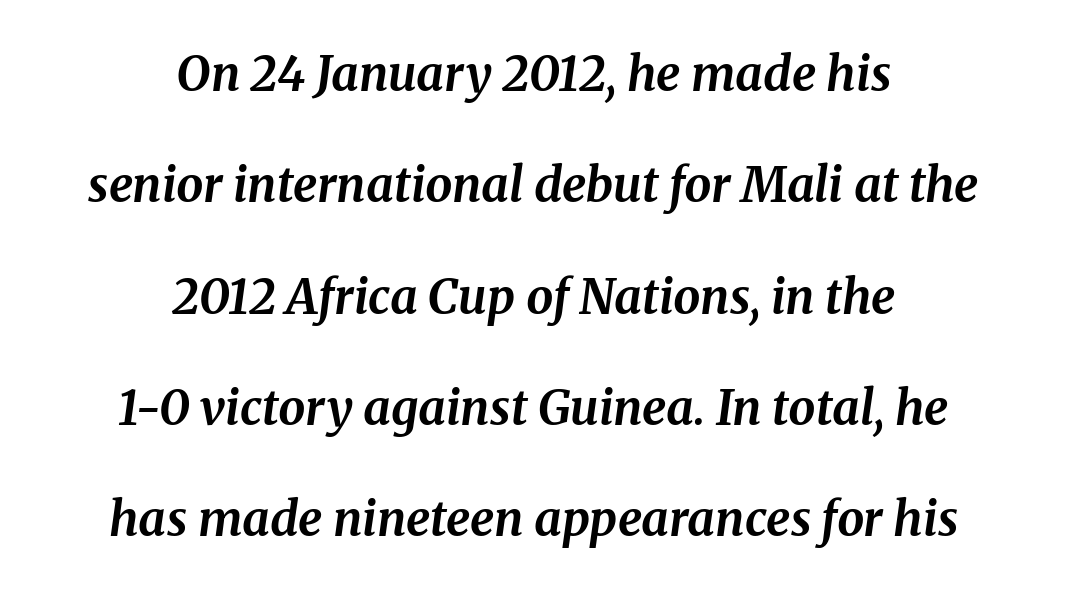
The image shows 48 px bold serif type, italic (leaning right); set centered, loose line spacing (2.32x), normal letter spacing, not underlined; medium stroke contrast and a medium x-height.
